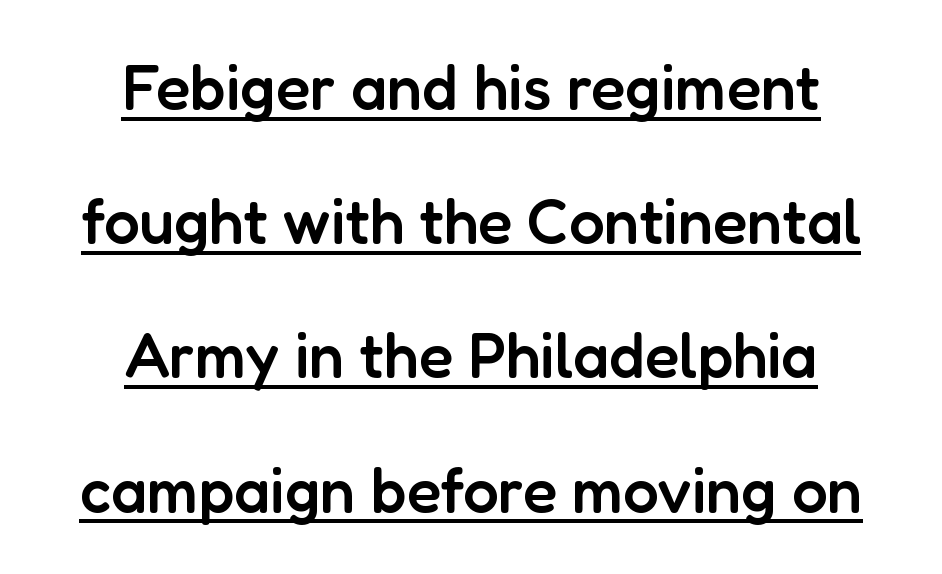
Q: Is the text bold? A: Semi-bold.
Q: Is the text italic (slanted)? A: No, it is upright.
Q: Is the typeface a serif or a sans-serif typeface? A: Sans-serif.
Q: Is the text underlined? A: Yes.
Q: How is the paragraph aligned? A: Centered.
Q: Is the spacing between letters normal or unusually wide? A: Normal.
Q: Is the spacing between lines tight, normal or loose? A: Loose.
Q: Width (condensed, normal, or wide)? A: Normal.
Q: Stroke contrast? A: Low.
Q: x-height? A: Medium.
Q: Monospaced? A: No.
